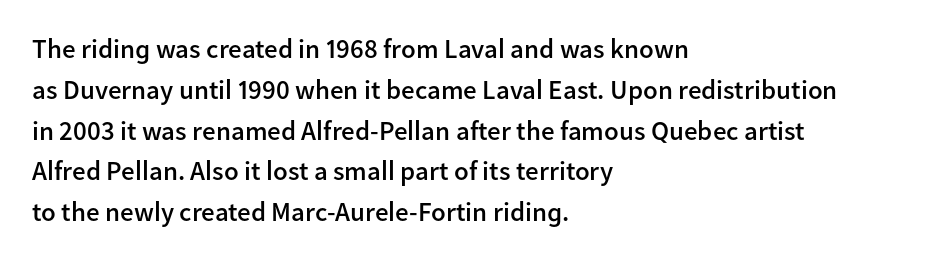
Q: Is the text bold? A: Semi-bold.
Q: Is the text italic (slanted)? A: No, it is upright.
Q: Is the text underlined? A: No.
Q: How is the paragraph aligned? A: Left-aligned.
Q: Is the spacing between letters normal or unusually wide? A: Normal.
Q: Is the spacing between lines tight, normal or loose? A: Normal.
